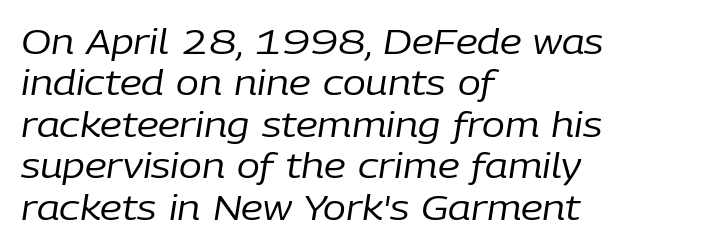
What stands out about the letter spacing? Nothing — it is the standard amount. The lines are quadded left. Yep, that's italic — everything's leaning. Underlining? Definitely not there. Stroke thickness stays within the range of a standard reading face or lighter. Do the characters align in a grid? No, the font is proportional.
